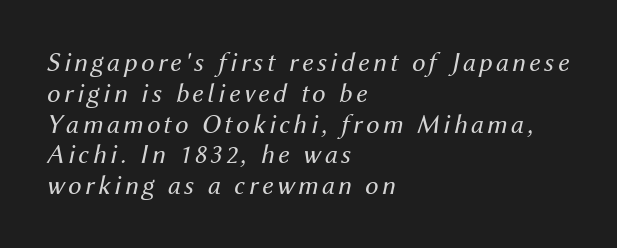
{"italic": "yes", "lean": "right", "slant_degrees": 12, "bold": "no", "underline": "no", "align": "left", "line_spacing": "tight", "line_spacing_ratio": 1.14, "glyph_px": 27}
